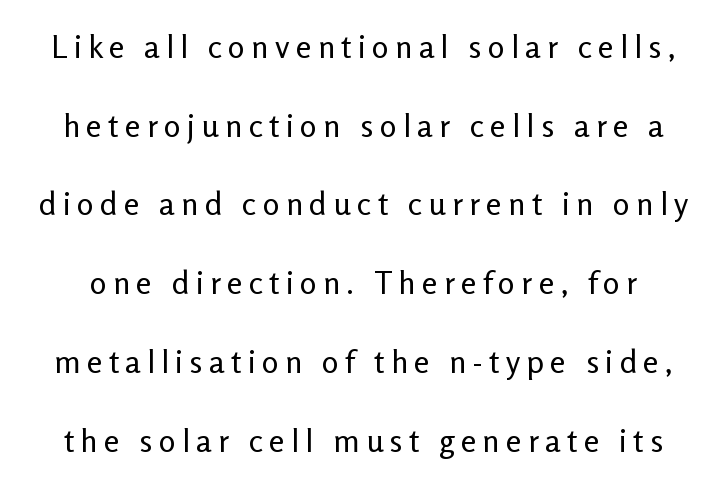
Regarding serifs, this sample does without them. The strokes are not fattened; the text isn't bold. Every stem runs plumb, perpendicular to the baseline. Underline: absent. Varying glyph widths throughout — classic text-font behaviour. If you measured baseline to baseline, you'd find a long distance.
